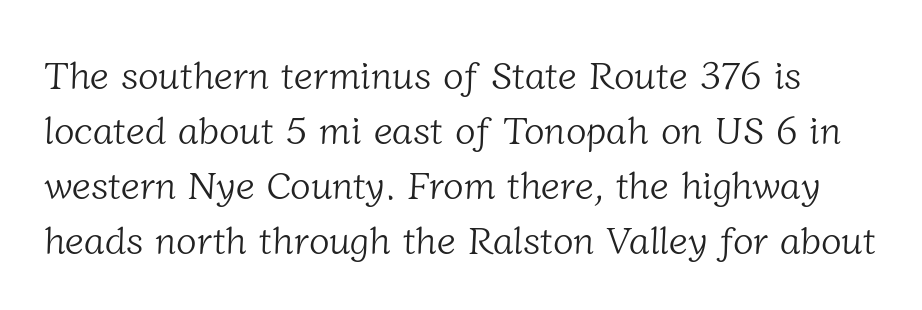
Q: Is the text bold? A: No.
Q: Is the typeface a serif or a sans-serif typeface? A: Serif.
Q: Is the text underlined? A: No.
Q: Is the spacing between letters normal or unusually wide? A: Normal.
Q: Is the spacing between lines tight, normal or loose? A: Normal.
Q: Width (condensed, normal, or wide)? A: Normal.
Q: Stroke contrast? A: Low.
Q: x-height? A: Medium.
Q: Monospaced? A: No.
